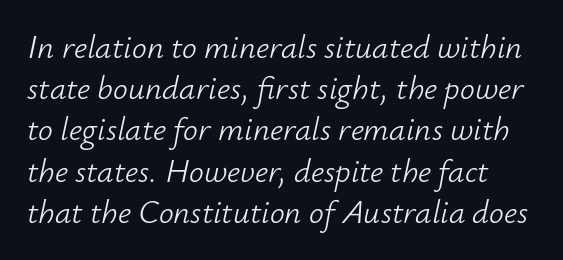
Q: Is the text bold? A: No.
Q: Is the text italic (slanted)? A: Yes, it leans right by about 12 degrees.
Q: Is the text underlined? A: No.
Q: Is the spacing between letters normal or unusually wide? A: Normal.
Q: Is the spacing between lines tight, normal or loose? A: Normal.
Q: Width (condensed, normal, or wide)? A: Normal.
Q: Stroke contrast? A: Low.
Q: x-height? A: Small.
Q: Monospaced? A: No.
